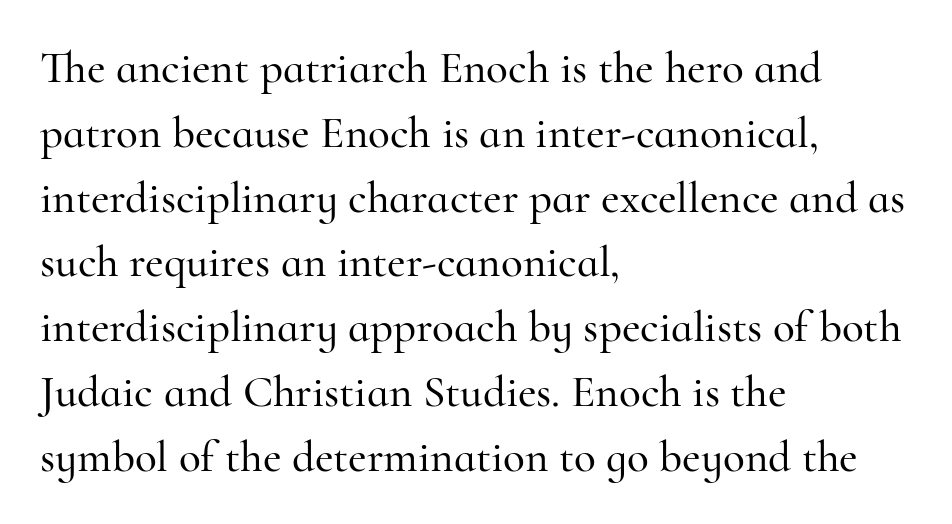
Q: Is the text italic (slanted)? A: No, it is upright.
Q: Is the typeface a serif or a sans-serif typeface? A: Serif.
Q: Is the text underlined? A: No.
Q: How is the paragraph aligned? A: Left-aligned.
Q: Is the spacing between letters normal or unusually wide? A: Normal.
Q: Is the spacing between lines tight, normal or loose? A: Normal.
Q: Width (condensed, normal, or wide)? A: Normal.
Q: Stroke contrast? A: High.
Q: x-height? A: Small.
Q: Monospaced? A: No.
